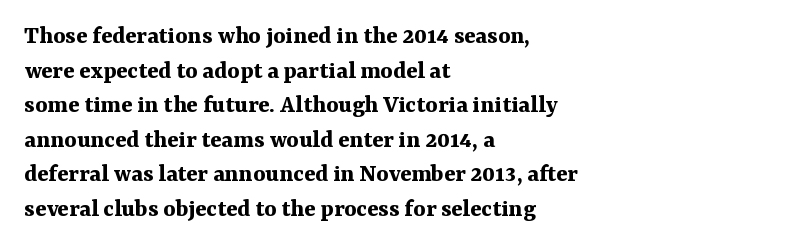
Q: Is the text bold? A: Yes.
Q: Is the text italic (slanted)? A: No, it is upright.
Q: Is the text underlined? A: No.
Q: How is the paragraph aligned? A: Left-aligned.
Q: Is the spacing between letters normal or unusually wide? A: Normal.
Q: Is the spacing between lines tight, normal or loose? A: Normal.
